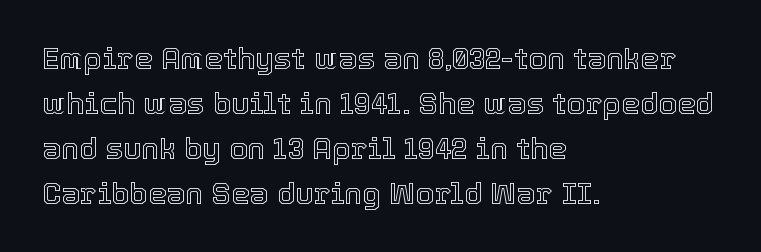
The image shows 30 px text type, upright; set left-aligned, normal line spacing (1.5x), normal letter spacing, not underlined; a medium x-height.
